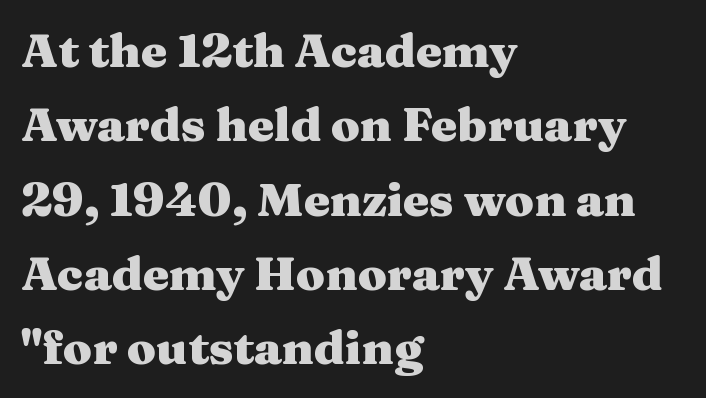
{"serif": "yes", "italic": "no", "bold": "yes", "weight": "heavy", "width": "wide", "stroke_contrast": "medium", "x_height": "medium", "monospaced": "no", "underline": "no", "align": "left", "line_spacing": "normal", "line_spacing_ratio": 1.58, "letter_spacing": "normal", "letter_spacing_em": 0.0, "glyph_px": 47}
